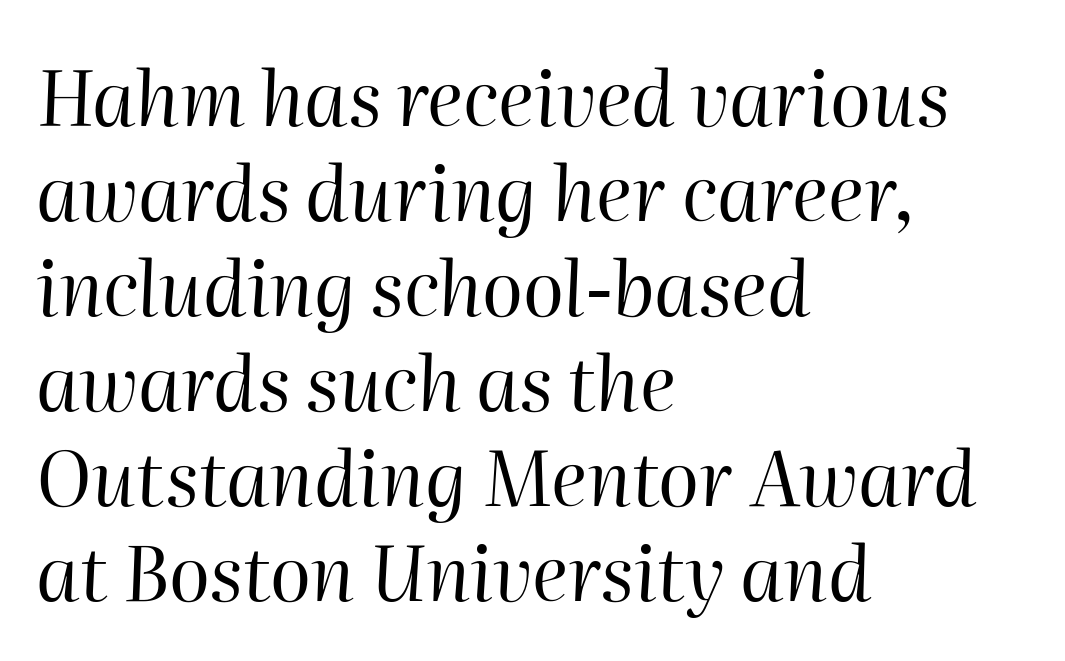
Q: Is the text bold? A: No.
Q: Is the text italic (slanted)? A: Yes, it leans right by about 2 degrees.
Q: Is the text underlined? A: No.
Q: How is the paragraph aligned? A: Left-aligned.
Q: Is the spacing between letters normal or unusually wide? A: Normal.
Q: Is the spacing between lines tight, normal or loose? A: Normal.
Q: Width (condensed, normal, or wide)? A: Normal.
Q: Stroke contrast? A: High.
Q: x-height? A: Medium.
Q: Monospaced? A: No.
